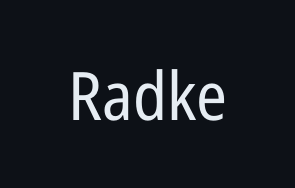
The image shows 67 px regular-weight, condensed sans-serif type, upright; set normal letter spacing, not underlined; low stroke contrast and a medium x-height.
